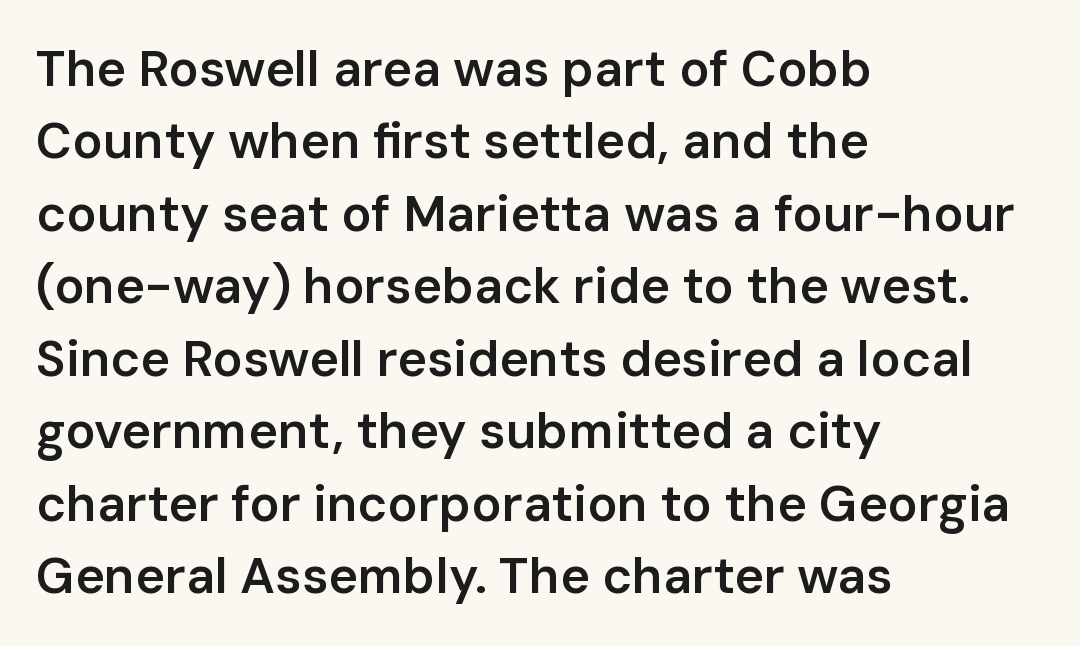
The image shows 50 px semibold sans-serif type, upright; set left-aligned, normal line spacing (1.45x), normal letter spacing, not underlined; low stroke contrast and a medium x-height.
